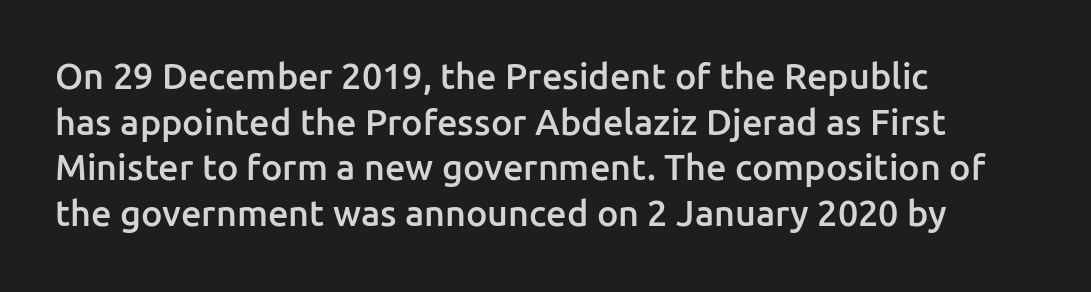
Q: Is the text bold? A: Semi-bold.
Q: Is the text italic (slanted)? A: No, it is upright.
Q: Is the typeface a serif or a sans-serif typeface? A: Sans-serif.
Q: Is the text underlined? A: No.
Q: How is the paragraph aligned? A: Left-aligned.
Q: Is the spacing between letters normal or unusually wide? A: Normal.
Q: Is the spacing between lines tight, normal or loose? A: Normal.
Q: Width (condensed, normal, or wide)? A: Normal.
Q: Stroke contrast? A: Low.
Q: x-height? A: Medium.
Q: Monospaced? A: No.
